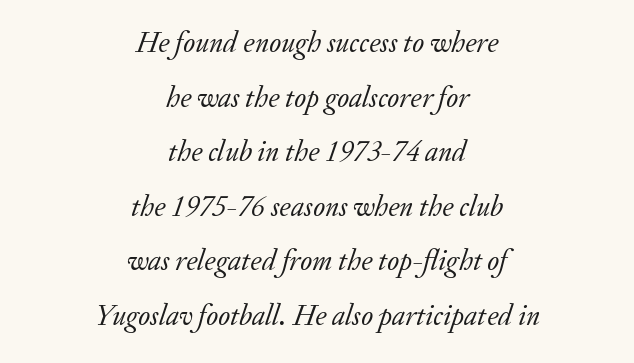
{"serif": "yes", "italic": "yes", "lean": "right", "slant_degrees": 20, "bold": "no", "weight": "regular", "width": "normal", "stroke_contrast": "low", "x_height": "small", "monospaced": "no", "underline": "no", "align": "center", "line_spacing_ratio": 1.88, "letter_spacing": "normal", "letter_spacing_em": 0.0, "glyph_px": 29}
